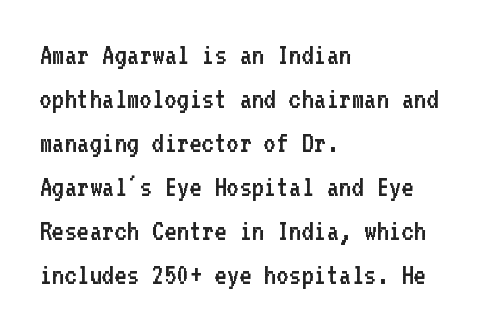
The rendering shows plain stroke endings on the letterforms — a sans-serif design. The characters are drawn with everyday or finer stroke widths. A classic flush-left, rag-right setting is used for this passage. A clean baseline with only descenders dipping below it. Italic: no, the glyphs are upright roman. Is this a fixed-width face? Yes — each glyph sits in an identical cell.
